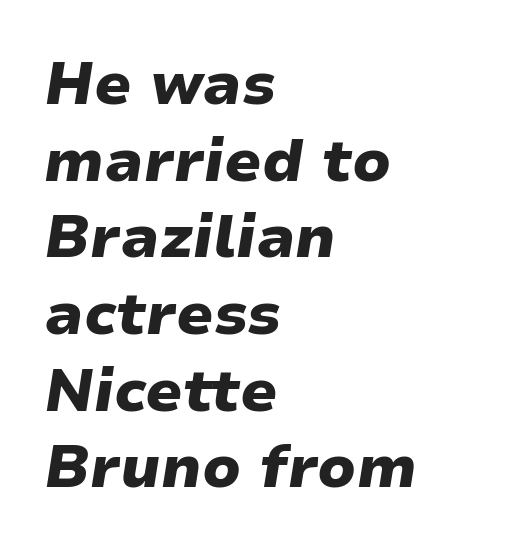
Q: Is the text bold? A: Yes.
Q: Is the text italic (slanted)? A: Yes, it leans right by about 9 degrees.
Q: Is the text underlined? A: No.
Q: How is the paragraph aligned? A: Left-aligned.
Q: Is the spacing between letters normal or unusually wide? A: Normal.
Q: Is the spacing between lines tight, normal or loose? A: Normal.
Q: Width (condensed, normal, or wide)? A: Wide.
Q: Stroke contrast? A: Low.
Q: x-height? A: Medium.
Q: Monospaced? A: No.
